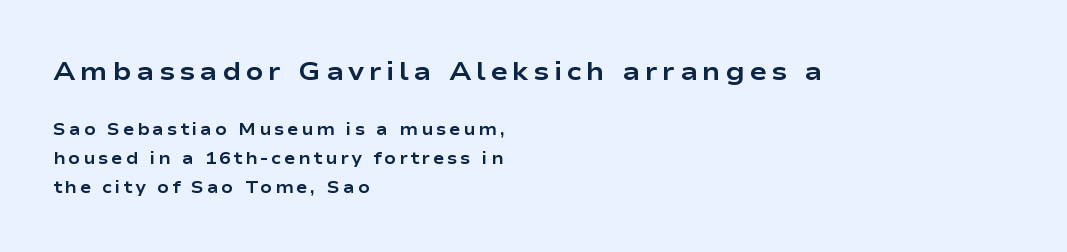
{"italic": "no", "bold": "yes", "underline": "no", "align": "left", "line_spacing": "normal", "line_spacing_ratio": 1.68, "larger_block": "first", "size_ratio": 1.53, "glyph_px": 26}
